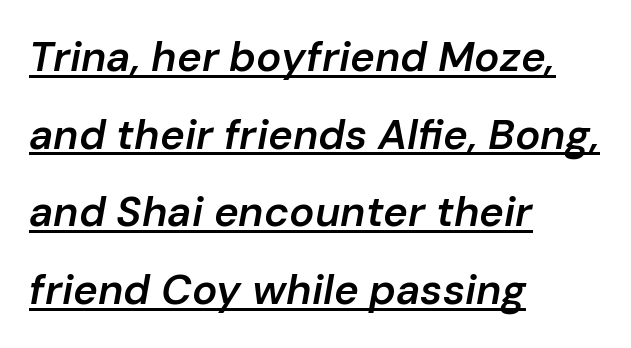
Q: Is the text bold? A: Semi-bold.
Q: Is the text italic (slanted)? A: Yes, it leans right by about 10 degrees.
Q: Is the text underlined? A: Yes.
Q: How is the paragraph aligned? A: Left-aligned.
Q: Is the spacing between letters normal or unusually wide? A: Normal.
Q: Width (condensed, normal, or wide)? A: Normal.
Q: Stroke contrast? A: Low.
Q: x-height? A: Medium.
Q: Monospaced? A: No.
